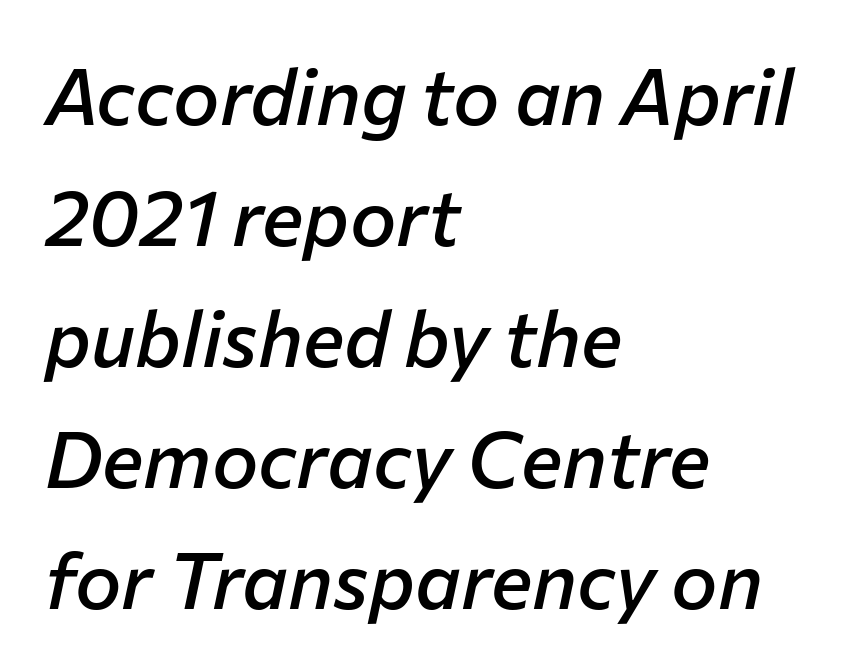
{"italic": "yes", "lean": "right", "slant_degrees": 12, "bold": "semi", "weight": "semibold", "width": "normal", "stroke_contrast": "low", "x_height": "medium", "monospaced": "no", "underline": "no", "align": "left", "line_spacing": "normal", "line_spacing_ratio": 1.55, "letter_spacing": "normal", "letter_spacing_em": 0.0, "glyph_px": 78}
